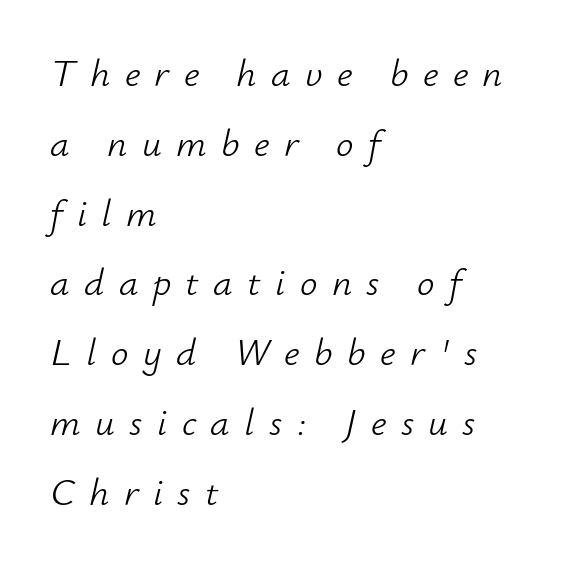
The image shows 39 px light type, italic (leaning right); set left-aligned, line spacing 1.79x, unusually wide letter spacing (+0.37 em), not underlined; low stroke contrast and a small x-height.
